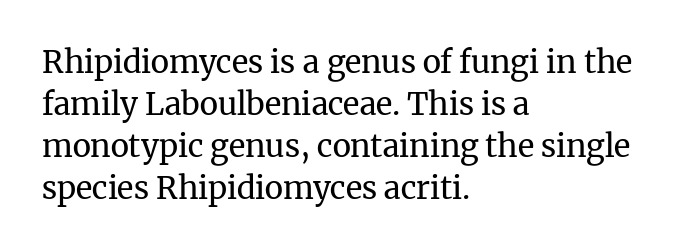
Q: Is the text bold? A: No.
Q: Is the text italic (slanted)? A: No, it is upright.
Q: Is the typeface a serif or a sans-serif typeface? A: Serif.
Q: Is the text underlined? A: No.
Q: How is the paragraph aligned? A: Left-aligned.
Q: Is the spacing between letters normal or unusually wide? A: Normal.
Q: Is the spacing between lines tight, normal or loose? A: Normal.
Q: Width (condensed, normal, or wide)? A: Normal.
Q: Stroke contrast? A: Medium.
Q: x-height? A: Medium.
Q: Monospaced? A: No.
